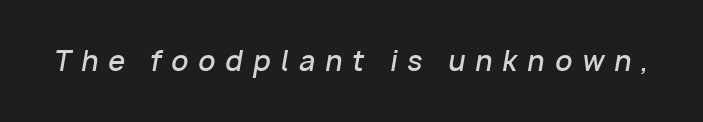
Q: Is the text bold? A: Semi-bold.
Q: Is the text italic (slanted)? A: Yes, it leans right by about 10 degrees.
Q: Is the text underlined? A: No.
Q: Is the spacing between letters normal or unusually wide? A: Unusually wide.
